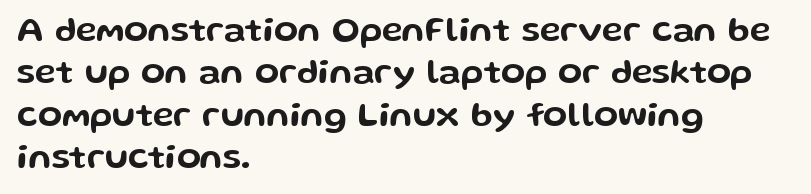
{"serif": "no", "italic": "no", "width": "wide", "stroke_contrast": "low", "x_height": "medium", "monospaced": "no", "underline": "no", "align": "left", "line_spacing_ratio": 1.21, "letter_spacing": "normal", "letter_spacing_em": 0.0, "glyph_px": 35}
